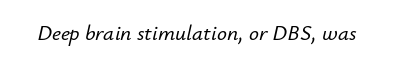
{"italic": "yes", "lean": "right", "slant_degrees": 12, "underline": "no", "letter_spacing": "normal", "letter_spacing_em": 0.0, "glyph_px": 22}
